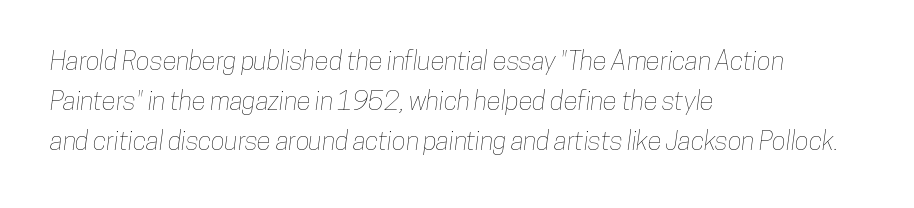
Descender tails drop into unmarked territory. Leading matches the norm, producing a regular column. Here the glyphs are tracked normally, forming tight word shapes. In CSS terms this would be text-align: left.
